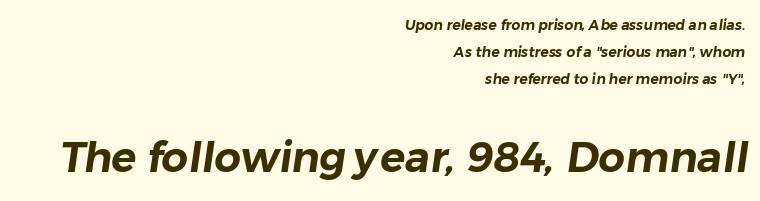
The image shows 42 px sans-serif type; set right-aligned, loose line spacing (1.94x), normal letter spacing, not underlined; the second (bottom) block is 3.0x larger; low stroke contrast and a medium x-height.
